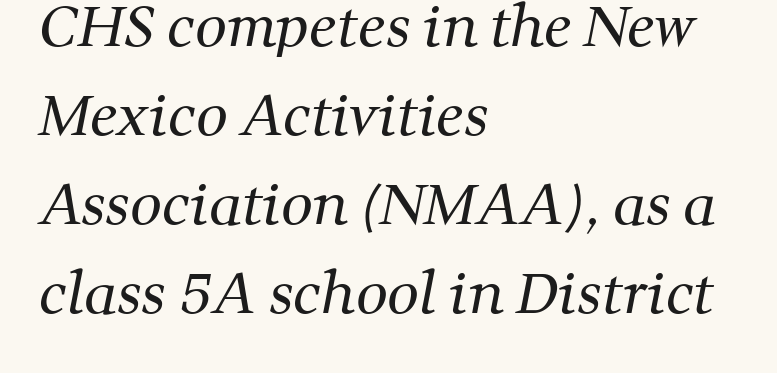
Q: Is the text bold? A: No.
Q: Is the typeface a serif or a sans-serif typeface? A: Serif.
Q: Is the text underlined? A: No.
Q: How is the paragraph aligned? A: Left-aligned.
Q: Is the spacing between letters normal or unusually wide? A: Normal.
Q: Is the spacing between lines tight, normal or loose? A: Normal.
Q: Width (condensed, normal, or wide)? A: Normal.
Q: Stroke contrast? A: Medium.
Q: x-height? A: Medium.
Q: Monospaced? A: No.
